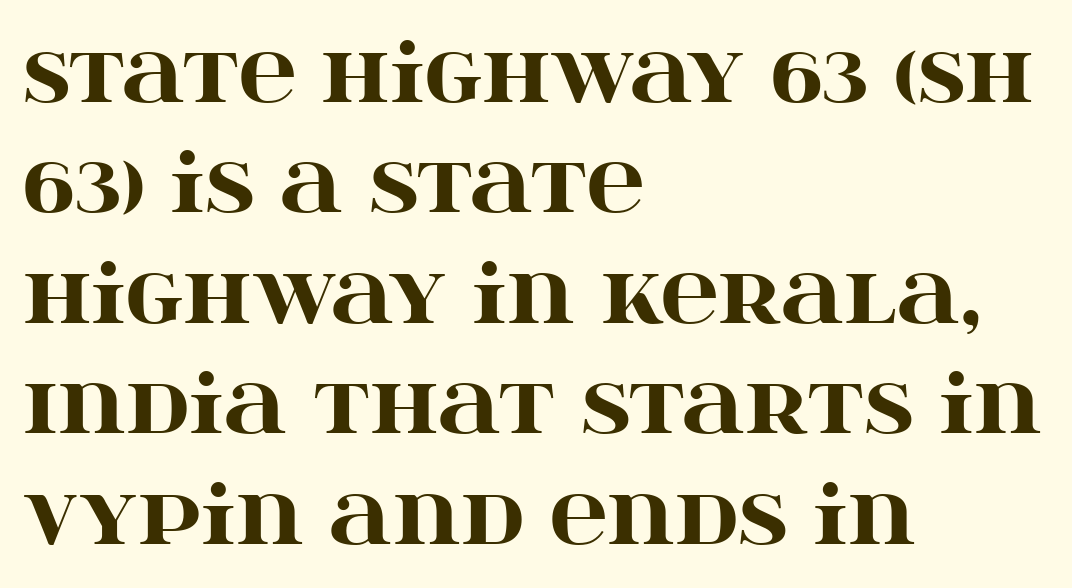
Evenly set lines give the paragraph a standard silhouette. Short note: letters normally spaced. Line beginnings align vertically; line endings do not. Think of a printed novel: that variable character pitch is what you see here.
